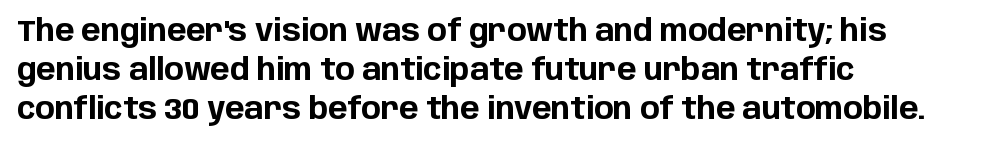
Q: Is the text bold? A: Yes.
Q: Is the text italic (slanted)? A: No, it is upright.
Q: Is the typeface a serif or a sans-serif typeface? A: Sans-serif.
Q: Is the text underlined? A: No.
Q: How is the paragraph aligned? A: Left-aligned.
Q: Is the spacing between letters normal or unusually wide? A: Normal.
Q: Is the spacing between lines tight, normal or loose? A: Normal.
Q: Width (condensed, normal, or wide)? A: Normal.
Q: Stroke contrast? A: Low.
Q: x-height? A: Large.
Q: Monospaced? A: No.
